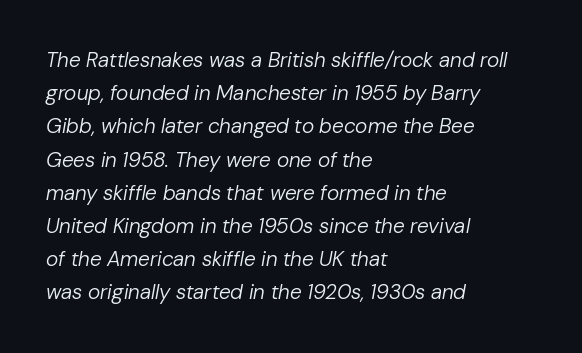
The image shows 21 px text type, italic (leaning right); set left-aligned, normal line spacing (1.58x), normal letter spacing, not underlined.
